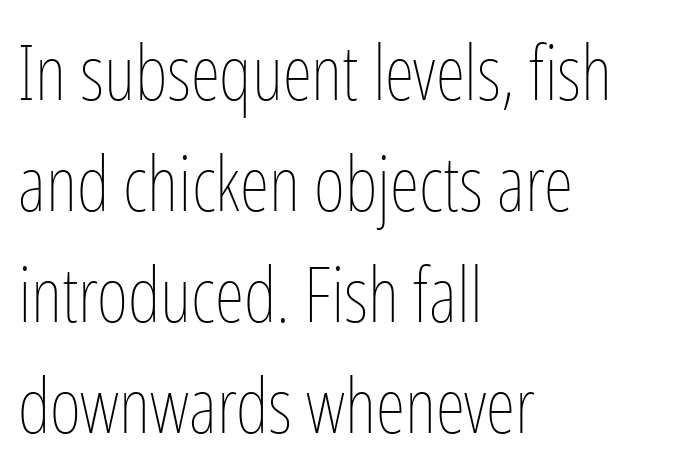
Evenly set lines give the paragraph a standard silhouette. Teacher's note: observe the even left margin — that is flush-left alignment. Descender tails drop into unmarked territory. Notice how the stems are strictly vertical — no italics here.
